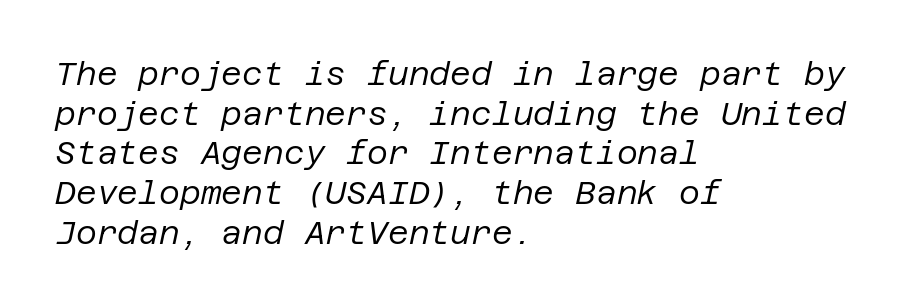
The image shows 32 px regular-weight type, italic (leaning right); set left-aligned, line spacing 1.24x, normal letter spacing, not underlined; low stroke contrast and a large x-height.
